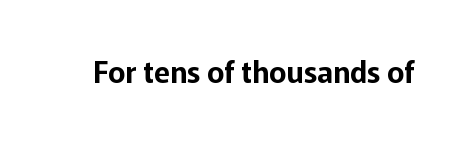
Q: Is the text italic (slanted)? A: No, it is upright.
Q: Is the typeface a serif or a sans-serif typeface? A: Sans-serif.
Q: Is the text underlined? A: No.
Q: Is the spacing between letters normal or unusually wide? A: Normal.
Q: Width (condensed, normal, or wide)? A: Normal.
Q: Stroke contrast? A: Low.
Q: x-height? A: Medium.
Q: Monospaced? A: No.
